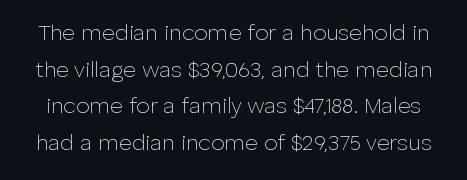
Q: Is the text bold? A: No.
Q: Is the text italic (slanted)? A: No, it is upright.
Q: Is the text underlined? A: No.
Q: Is the spacing between letters normal or unusually wide? A: Normal.
Q: Is the spacing between lines tight, normal or loose? A: Normal.
